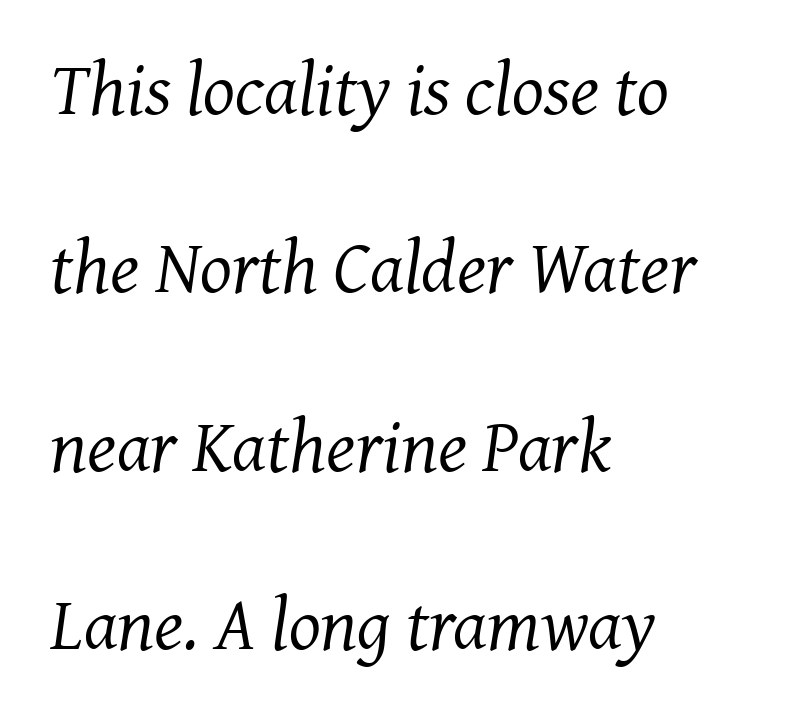
This sample uses plain, unmodified letter spacing. Notice how the stems are inclined rather than vertical — that's the hallmark of italics. Each letter keeps its own natural width here, so spacing adapts to shape. The baseline area is clear. The line-height multiplier appears high, well above default.
